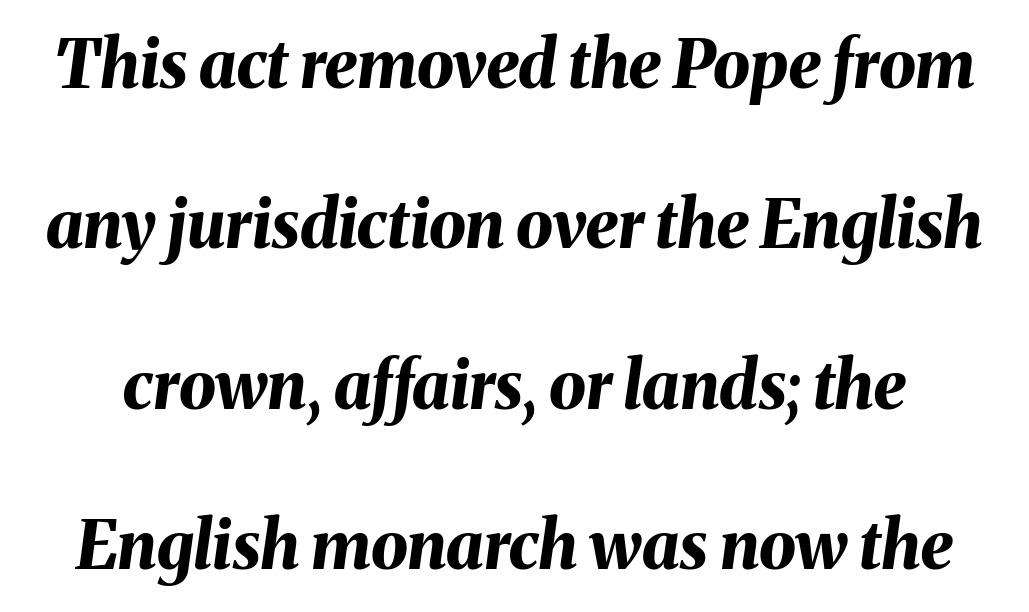
The image shows 66 px bold type, italic (leaning right); set loose line spacing (2.43x), normal letter spacing, not underlined; medium stroke contrast and a medium x-height.
